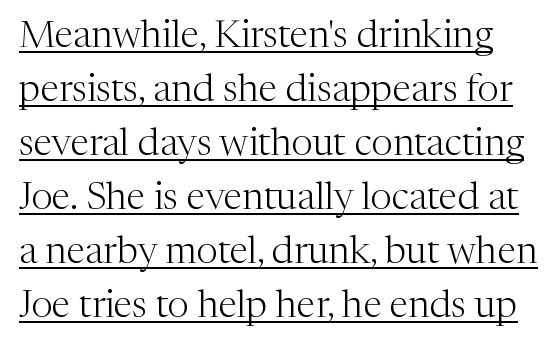
These glyphs show unthickened strokes, regular width or finer. Proportional: the letters do not fall into vertical columns. The typeface chosen for these lines features serifs. What's the leading like? Ordinary, nothing unusual. Compared with undecorated copy, this sample adds a rule below the words.
